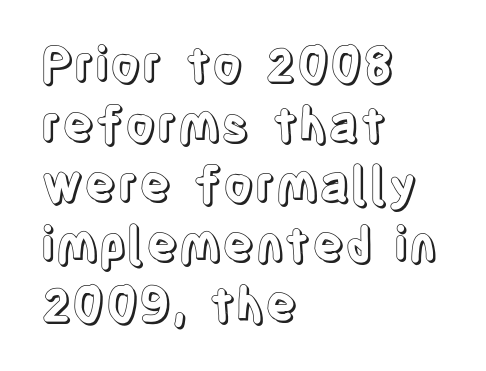
{"italic": "no", "width": "condensed", "x_height": "large", "monospaced": "no", "underline": "no", "align": "left", "line_spacing": "normal", "line_spacing_ratio": 1.25, "letter_spacing": "normal", "letter_spacing_em": 0.0, "glyph_px": 48}
